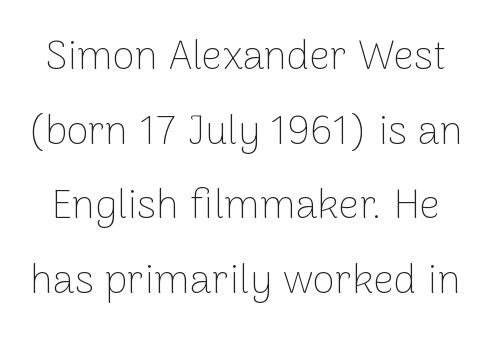
The letters advance in unequal steps, a hallmark of proportional type. The line texture is even and compact thanks to regular tracking. Counters stay open thanks to moderate or lighter strokes. The area under the type is left untouched. These lines were composed using upright roman letters. I'd call this a sans setting — the letters go barefoot.
